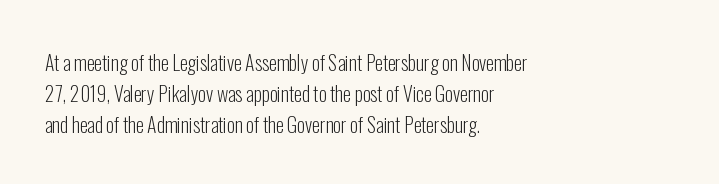
{"italic": "no", "bold": "no", "underline": "no", "align": "left", "line_spacing": "normal", "line_spacing_ratio": 1.56, "letter_spacing": "normal", "letter_spacing_em": 0.0, "glyph_px": 20}
